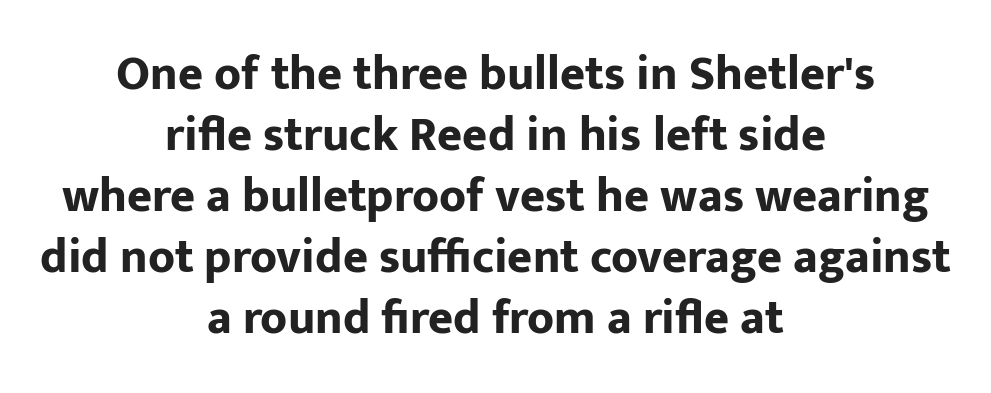
The image shows 48 px bold sans-serif type, upright; set centered, normal line spacing (1.27x), normal letter spacing, not underlined; low stroke contrast and a medium x-height.
